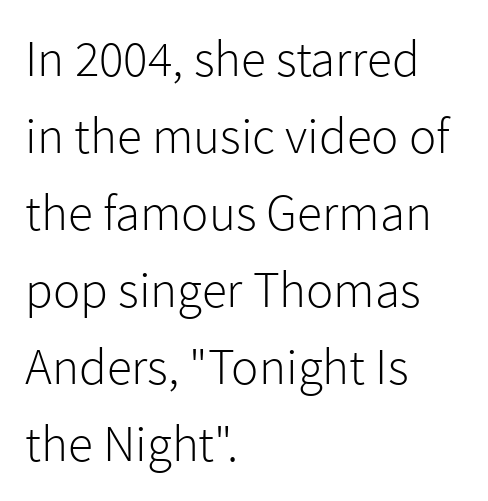
Unmarked baselines from the first word to the last. These lines are composed in type without serifs. The letters advance in unequal steps, a hallmark of proportional type. Is there much room between lines? A standard amount, neither cramped nor airy.
